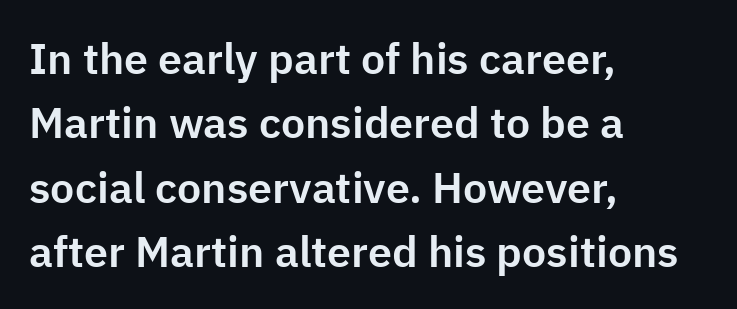
Q: Is the text italic (slanted)? A: No, it is upright.
Q: Is the typeface a serif or a sans-serif typeface? A: Sans-serif.
Q: Is the text underlined? A: No.
Q: How is the paragraph aligned? A: Left-aligned.
Q: Is the spacing between letters normal or unusually wide? A: Normal.
Q: Is the spacing between lines tight, normal or loose? A: Normal.
Q: Width (condensed, normal, or wide)? A: Normal.
Q: Stroke contrast? A: Low.
Q: x-height? A: Medium.
Q: Monospaced? A: No.
